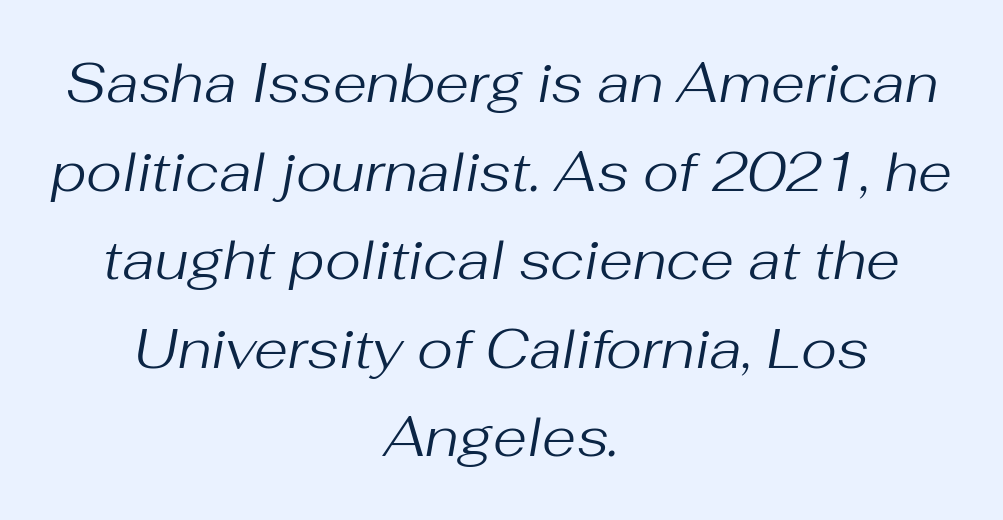
Q: Is the text bold? A: No.
Q: Is the text italic (slanted)? A: Yes, it leans right by about 10 degrees.
Q: Is the text underlined? A: No.
Q: How is the paragraph aligned? A: Centered.
Q: Is the spacing between letters normal or unusually wide? A: Normal.
Q: Is the spacing between lines tight, normal or loose? A: Normal.
Q: Width (condensed, normal, or wide)? A: Normal.
Q: Stroke contrast? A: Medium.
Q: x-height? A: Medium.
Q: Monospaced? A: No.
